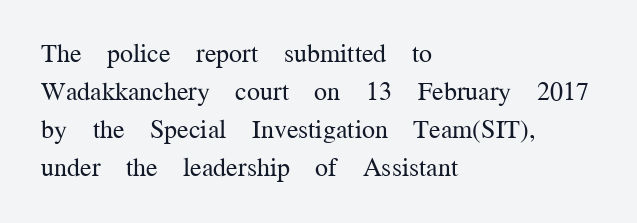
The image shows 26 px text type, upright; set left-aligned, normal line spacing (1.46x), normal letter spacing, not underlined.
